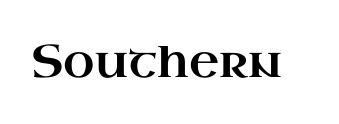
Letters rest on an invisible, unmarked baseline. This sample has the flowing, uneven cadence of proportional lettering. Does the type have serifs? Yes, each stem ends in a small foot. Style check: upright. No extra tracking has been applied to these lines.
